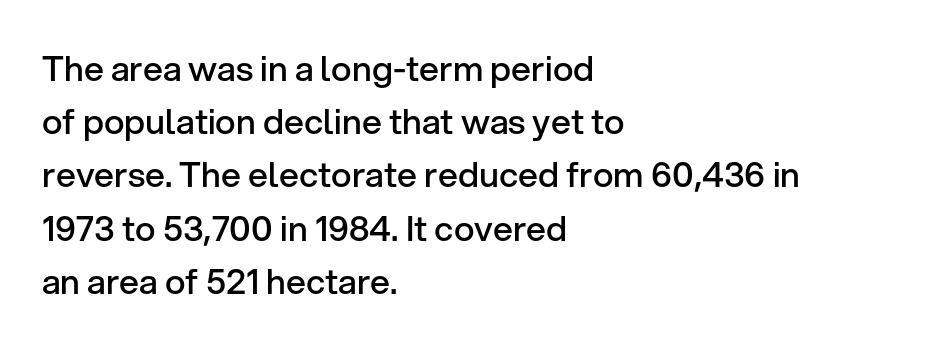
Q: Is the text bold? A: Semi-bold.
Q: Is the text italic (slanted)? A: No, it is upright.
Q: Is the typeface a serif or a sans-serif typeface? A: Sans-serif.
Q: Is the text underlined? A: No.
Q: How is the paragraph aligned? A: Left-aligned.
Q: Is the spacing between letters normal or unusually wide? A: Normal.
Q: Is the spacing between lines tight, normal or loose? A: Normal.
Q: Width (condensed, normal, or wide)? A: Normal.
Q: Stroke contrast? A: Low.
Q: x-height? A: Medium.
Q: Monospaced? A: No.
